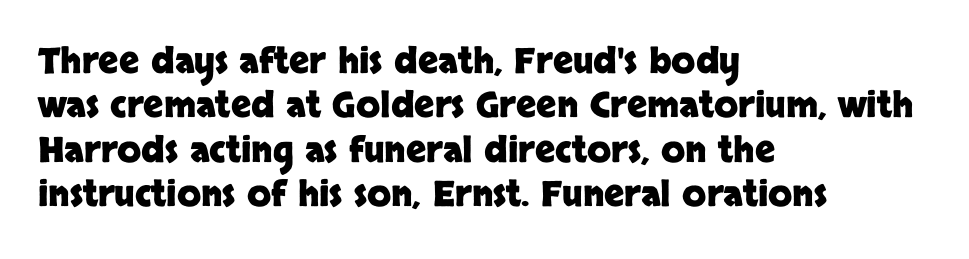
The typesetter chose a ragged-right arrangement here. The lettering holds an erect, upright posture throughout. Plain, unruled lines of type. Do the characters align in a grid? No, the font is proportional. Does the type have serifs? No, each stem ends abruptly.
